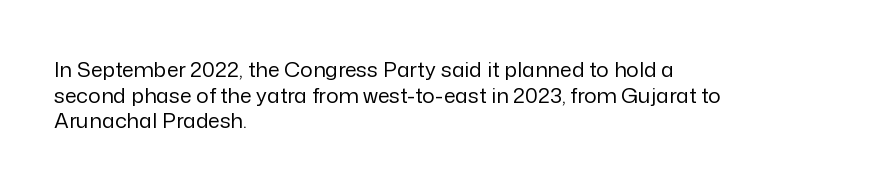
Does extra space separate the letters? No, they use regular spacing. The passage is arranged the way most books set body copy — flush left. The area under the type is left untouched. The face looks like a standard text weight, possibly lighter. Notice how the stems are strictly vertical — no italics here.
